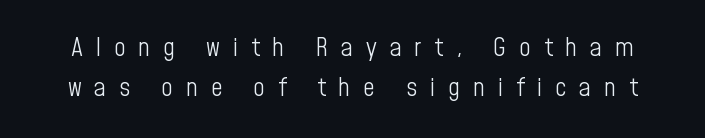
Q: Is the text bold? A: No.
Q: Is the text italic (slanted)? A: No, it is upright.
Q: Is the text underlined? A: No.
Q: Is the spacing between letters normal or unusually wide? A: Unusually wide.
Q: Is the spacing between lines tight, normal or loose? A: Normal.
